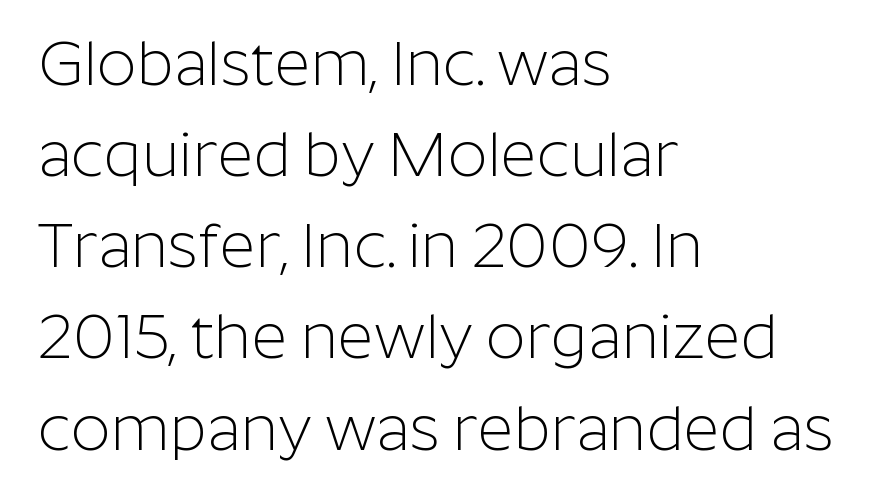
Q: Is the text bold? A: No.
Q: Is the text italic (slanted)? A: No, it is upright.
Q: Is the typeface a serif or a sans-serif typeface? A: Sans-serif.
Q: Is the text underlined? A: No.
Q: How is the paragraph aligned? A: Left-aligned.
Q: Is the spacing between letters normal or unusually wide? A: Normal.
Q: Is the spacing between lines tight, normal or loose? A: Normal.
Q: Width (condensed, normal, or wide)? A: Normal.
Q: Stroke contrast? A: Low.
Q: x-height? A: Medium.
Q: Monospaced? A: No.
